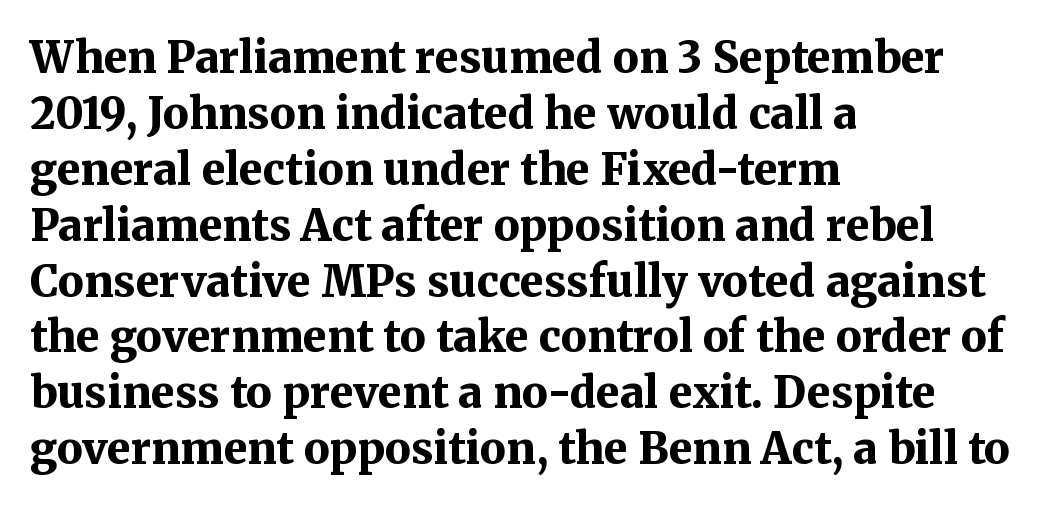
Each row of text sits above clean, open space. Is this a fixed-width face? No — the glyphs have proportional, varying widths. The setting favours the left margin, as ordinary paragraphs usually do. Old-style or modern, the face here clearly has serifs. Caption: bold face, heavy strokes. These lines were composed using upright roman letters.
